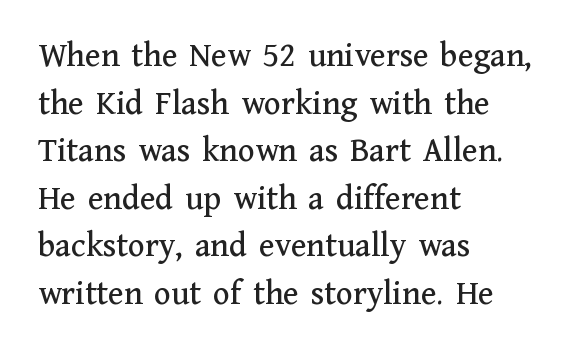
{"serif": "yes", "italic": "no", "width": "normal", "stroke_contrast": "medium", "x_height": "medium", "monospaced": "no", "underline": "no", "align": "left", "line_spacing": "normal", "line_spacing_ratio": 1.36, "letter_spacing": "normal", "letter_spacing_em": 0.0, "glyph_px": 35}
